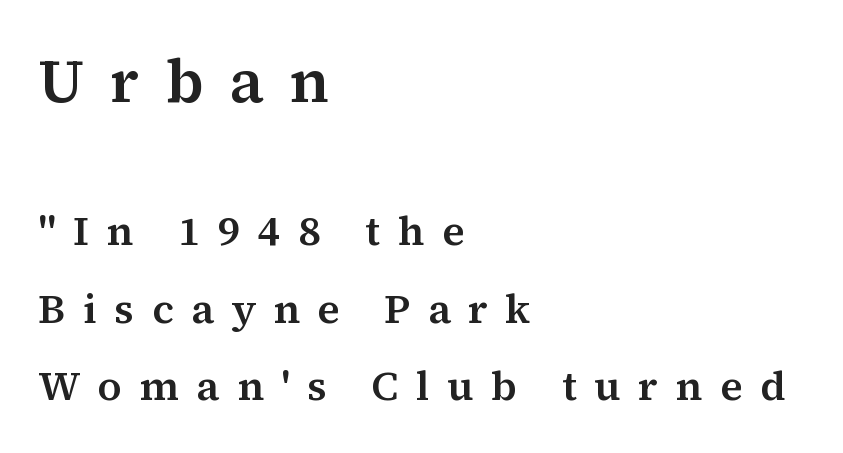
The image shows 61 px serif type, upright; set left-aligned, line spacing 1.89x, unusually wide letter spacing (+0.43 em), not underlined; the first (top) block is 1.49x larger; medium stroke contrast and a medium x-height.
